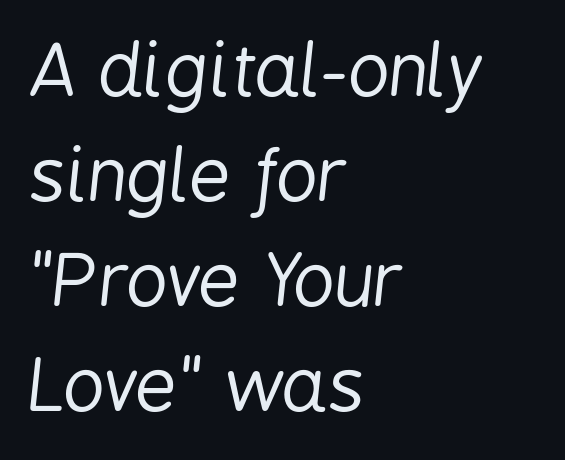
Casual observation: everything's shoved over to the left. Standard letterfit; no display-style spreading of the glyphs. Leading matches the norm, producing a regular column. The rendering uses natural spacing where letterforms have individual widths.
